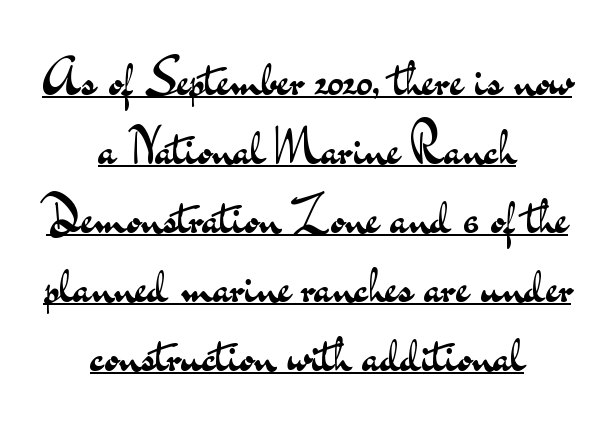
Q: Is the text bold? A: No.
Q: Is the text italic (slanted)? A: Yes.
Q: Is the typeface a serif or a sans-serif typeface? A: Sans-serif.
Q: Is the text underlined? A: Yes.
Q: How is the paragraph aligned? A: Centered.
Q: Is the spacing between letters normal or unusually wide? A: Normal.
Q: Is the spacing between lines tight, normal or loose? A: Normal.
Q: Width (condensed, normal, or wide)? A: Wide.
Q: Stroke contrast? A: Medium.
Q: x-height? A: Small.
Q: Monospaced? A: No.
